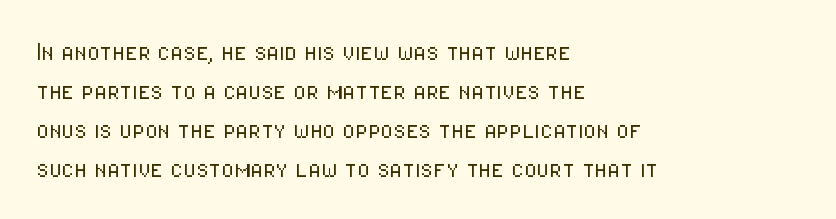
{"serif": "no", "italic": "no", "bold": "no", "weight": "light", "width": "condensed", "stroke_contrast": "low", "x_height": "medium", "monospaced": "no", "underline": "no", "align": "left", "line_spacing": "normal", "line_spacing_ratio": 1.34, "letter_spacing": "normal", "letter_spacing_em": 0.0, "glyph_px": 29}
